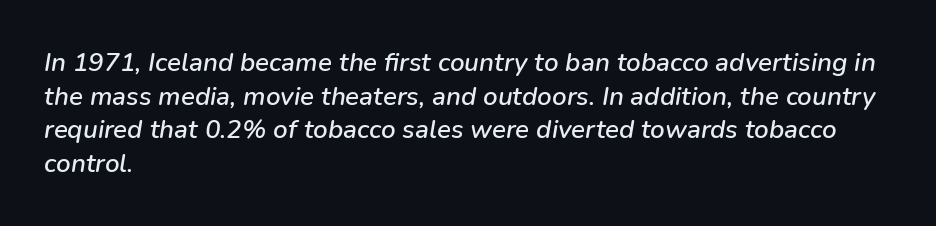
The image shows 26 px text type, italic (leaning right); set left-aligned, normal line spacing (1.29x), normal letter spacing, not underlined.
